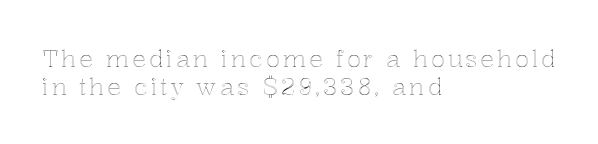
The image shows 23 px text type, upright; set left-aligned, line spacing 1.2x, not underlined.
